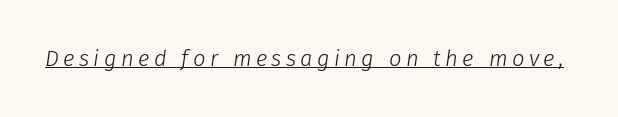
{"italic": "yes", "lean": "right", "slant_degrees": 8, "bold": "no", "underline": "yes", "letter_spacing": "wide", "letter_spacing_em": 0.2, "glyph_px": 22}
